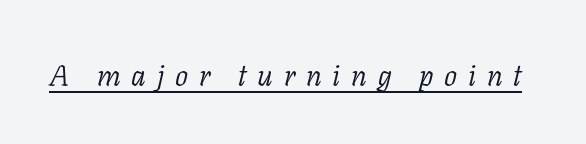
Q: Is the text bold? A: No.
Q: Is the text italic (slanted)? A: Yes, it leans right by about 11 degrees.
Q: Is the typeface a serif or a sans-serif typeface? A: Serif.
Q: Is the text underlined? A: Yes.
Q: Is the spacing between letters normal or unusually wide? A: Unusually wide.
Q: Width (condensed, normal, or wide)? A: Normal.
Q: Stroke contrast? A: Low.
Q: x-height? A: Medium.
Q: Monospaced? A: No.
